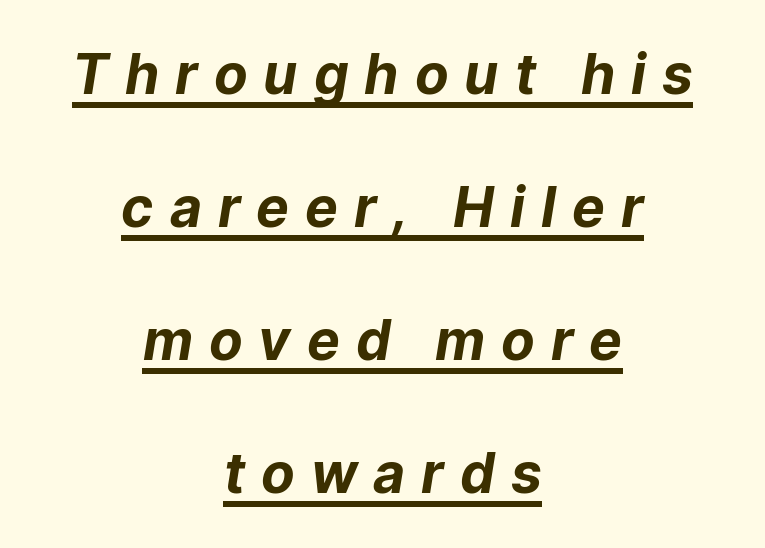
The image shows 55 px bold sans-serif type; set centered, loose line spacing (2.42x), unusually wide letter spacing (+0.29 em), underlined; low stroke contrast and a medium x-height.
